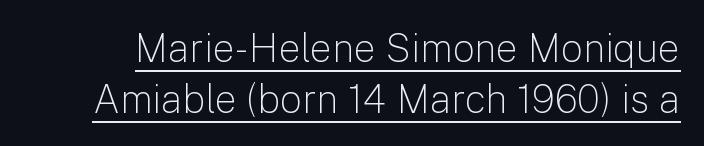
The image shows 39 px light sans-serif type, upright; set normal line spacing (1.3x), normal letter spacing, underlined; low stroke contrast and a medium x-height.
